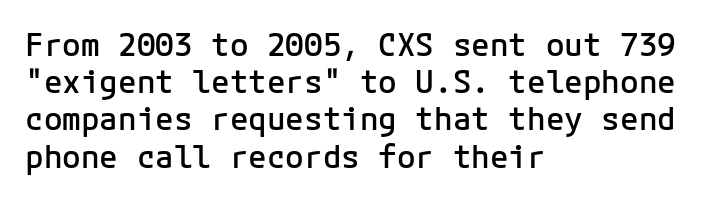
You could call the tracking neutral — neither tight nor loose. Only glyphs here, with clear space below each row. Fixed-width glyphs throughout — classic coding-font behaviour. The lettering holds an erect, upright posture throughout.
